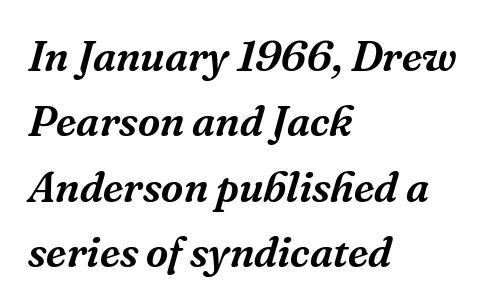
The image shows 43 px serif type, italic (leaning right); set left-aligned, normal line spacing (1.52x), normal letter spacing, not underlined; medium stroke contrast and a medium x-height.
